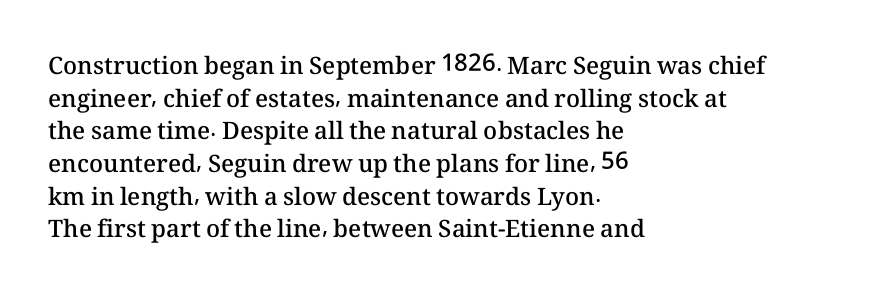
Q: Is the text bold? A: Semi-bold.
Q: Is the text italic (slanted)? A: No, it is upright.
Q: Is the text underlined? A: No.
Q: How is the paragraph aligned? A: Left-aligned.
Q: Is the spacing between letters normal or unusually wide? A: Normal.
Q: Is the spacing between lines tight, normal or loose? A: Normal.
